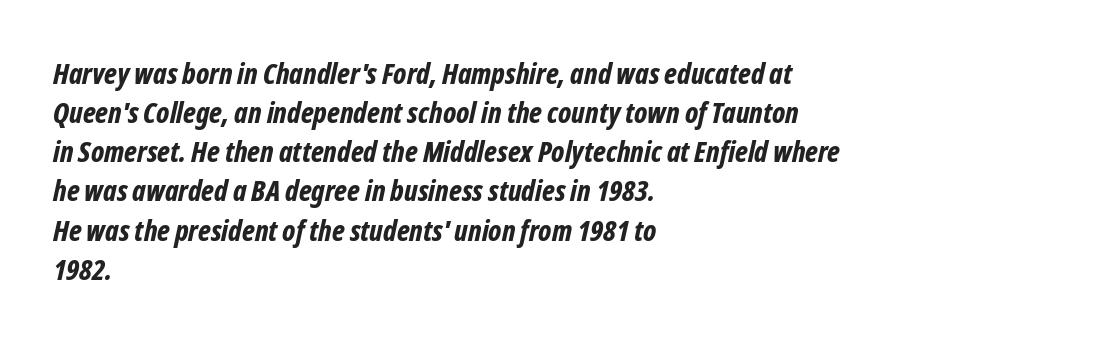
Q: Is the text bold? A: Yes.
Q: Is the text italic (slanted)? A: Yes, it leans right by about 12 degrees.
Q: Is the text underlined? A: No.
Q: How is the paragraph aligned? A: Left-aligned.
Q: Is the spacing between letters normal or unusually wide? A: Normal.
Q: Is the spacing between lines tight, normal or loose? A: Normal.
Q: Width (condensed, normal, or wide)? A: Condensed.
Q: Stroke contrast? A: Low.
Q: x-height? A: Medium.
Q: Monospaced? A: No.
